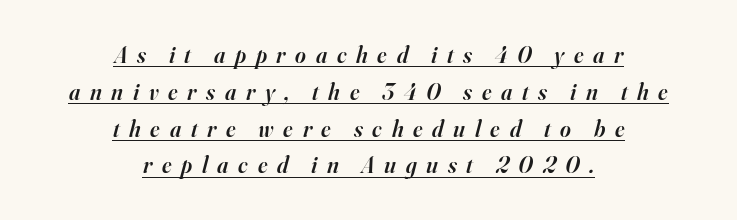
Q: Is the text bold? A: Semi-bold.
Q: Is the text italic (slanted)? A: Yes, it leans right by about 16 degrees.
Q: Is the text underlined? A: Yes.
Q: How is the paragraph aligned? A: Centered.
Q: Is the spacing between letters normal or unusually wide? A: Unusually wide.
Q: Is the spacing between lines tight, normal or loose? A: Normal.
